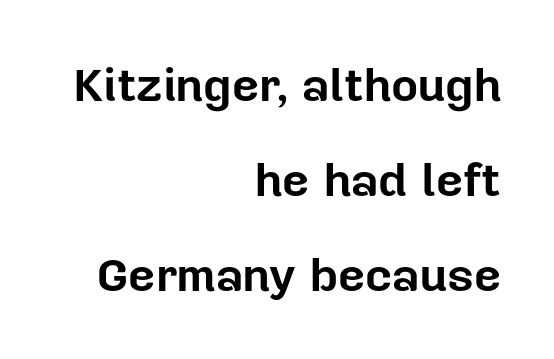
{"serif": "no", "italic": "no", "bold": "yes", "weight": "bold", "width": "normal", "stroke_contrast": "low", "x_height": "medium", "monospaced": "no", "underline": "no", "align": "right", "line_spacing": "loose", "line_spacing_ratio": 2.02, "letter_spacing": "normal", "letter_spacing_em": 0.0, "glyph_px": 47}
